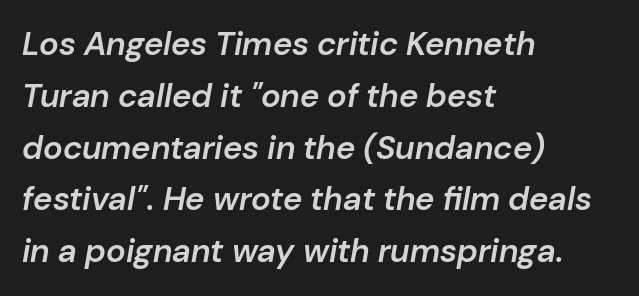
The letters are semibold — heavier than regular but short of a full bold. The rag falls on the right side of this text block. The rendering applies a slant to the glyphs. Line spacing here is normal. Looks like regular typesetting: each glyph gets only the width it needs.
